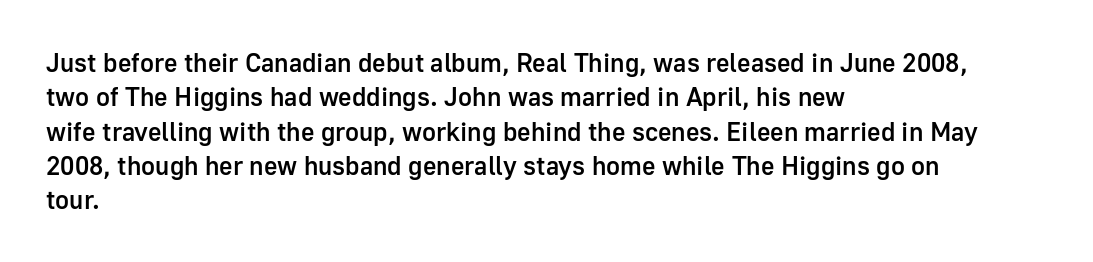
The image shows 26 px text type, upright; set left-aligned, normal line spacing (1.32x), normal letter spacing, not underlined.
